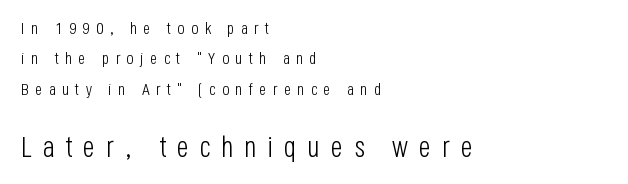
The image shows 29 px light, condensed sans-serif type, upright; set left-aligned, line spacing 1.78x, unusually wide letter spacing (+0.37 em), not underlined; the second (bottom) block is 1.71x larger; low stroke contrast and a large x-height.
